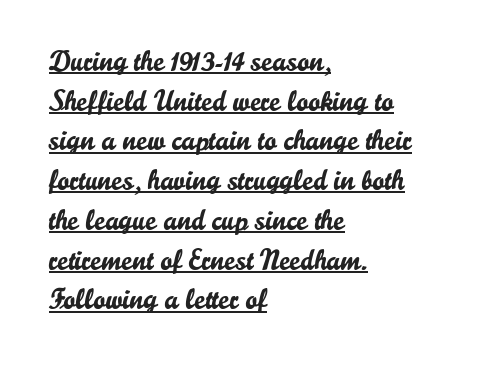
Q: Is the text italic (slanted)? A: Yes.
Q: Is the typeface a serif or a sans-serif typeface? A: Sans-serif.
Q: Is the text underlined? A: Yes.
Q: How is the paragraph aligned? A: Left-aligned.
Q: Is the spacing between letters normal or unusually wide? A: Normal.
Q: Is the spacing between lines tight, normal or loose? A: Normal.
Q: Width (condensed, normal, or wide)? A: Normal.
Q: Stroke contrast? A: Low.
Q: x-height? A: Small.
Q: Monospaced? A: No.
